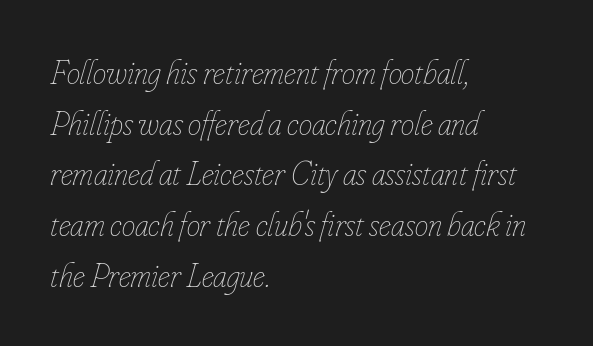
{"italic": "yes", "lean": "right", "slant_degrees": 16, "bold": "no", "weight": "thin", "width": "condensed", "stroke_contrast": "low", "x_height": "small", "monospaced": "no", "underline": "no", "align": "left", "line_spacing": "normal", "line_spacing_ratio": 1.49, "letter_spacing": "normal", "letter_spacing_em": 0.0, "glyph_px": 34}
